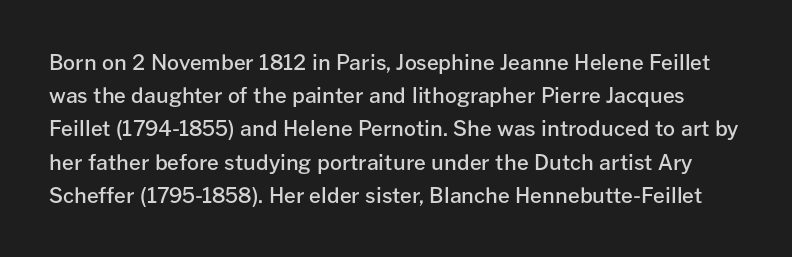
Q: Is the text bold? A: Semi-bold.
Q: Is the text italic (slanted)? A: No, it is upright.
Q: Is the text underlined? A: No.
Q: Is the spacing between letters normal or unusually wide? A: Normal.
Q: Is the spacing between lines tight, normal or loose? A: Normal.
